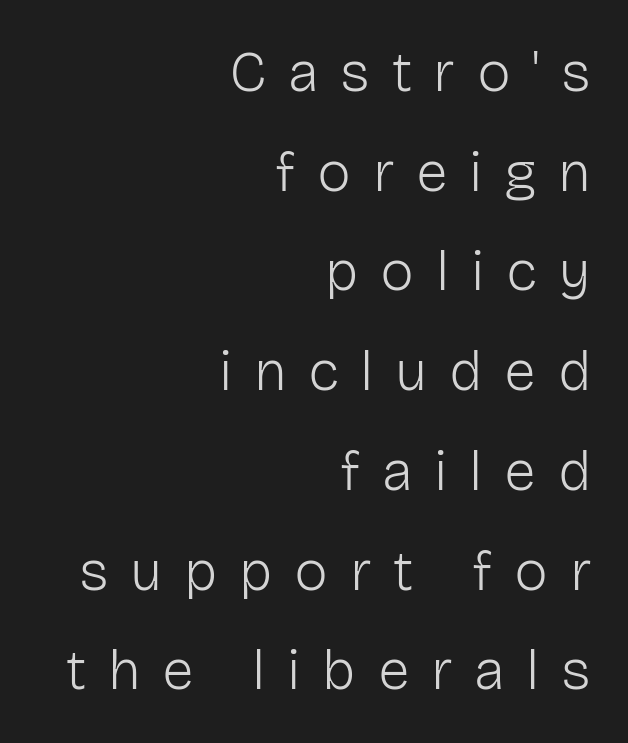
Q: Is the text bold? A: No.
Q: Is the text italic (slanted)? A: No, it is upright.
Q: Is the typeface a serif or a sans-serif typeface? A: Sans-serif.
Q: Is the text underlined? A: No.
Q: How is the paragraph aligned? A: Right-aligned.
Q: Is the spacing between letters normal or unusually wide? A: Unusually wide.
Q: Width (condensed, normal, or wide)? A: Normal.
Q: Stroke contrast? A: Low.
Q: x-height? A: Medium.
Q: Monospaced? A: No.
